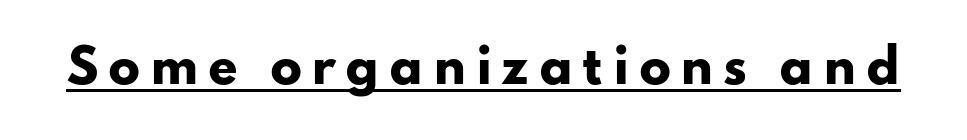
{"serif": "no", "italic": "no", "bold": "yes", "weight": "heavy", "width": "wide", "stroke_contrast": "low", "x_height": "small", "monospaced": "no", "underline": "yes", "letter_spacing": "wide", "letter_spacing_em": 0.2, "glyph_px": 47}
